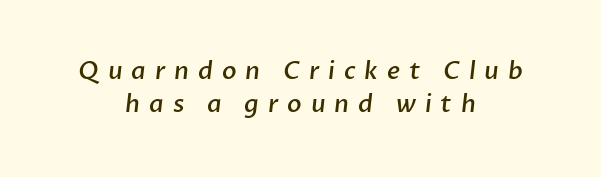
{"bold": "semi", "underline": "no", "align": "center", "line_spacing": "normal", "line_spacing_ratio": 1.39, "letter_spacing": "wide", "letter_spacing_em": 0.37, "glyph_px": 24}
